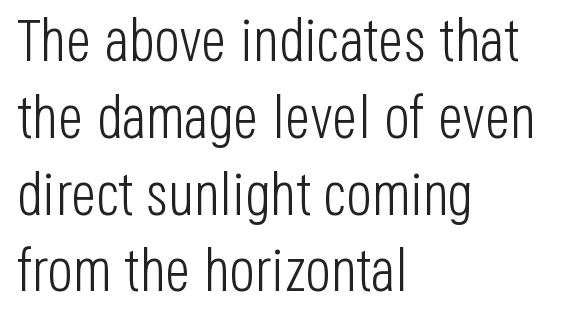
The image shows 60 px light, condensed sans-serif type, upright; set left-aligned, normal line spacing (1.28x), normal letter spacing, not underlined; low stroke contrast and a large x-height.
